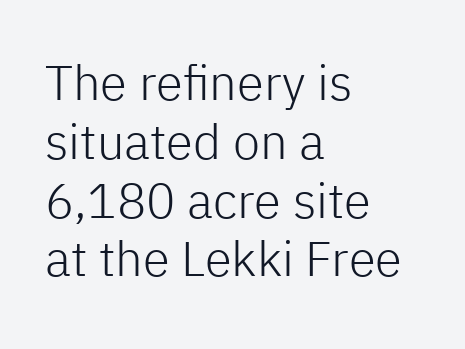
Q: Is the text bold? A: No.
Q: Is the text italic (slanted)? A: No, it is upright.
Q: Is the typeface a serif or a sans-serif typeface? A: Sans-serif.
Q: Is the text underlined? A: No.
Q: How is the paragraph aligned? A: Left-aligned.
Q: Is the spacing between letters normal or unusually wide? A: Normal.
Q: Width (condensed, normal, or wide)? A: Normal.
Q: Stroke contrast? A: Low.
Q: x-height? A: Medium.
Q: Monospaced? A: No.
